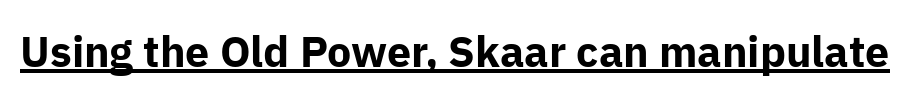
The line texture is even and compact thanks to regular tracking. Each letter's strokes conclude bluntly, with no projecting serifs. Ordinary non-slanted type is in use. Stroke thickness is high; the sample reads as a true bold. The passage shown is typed in a proportional face where columns would drift.
